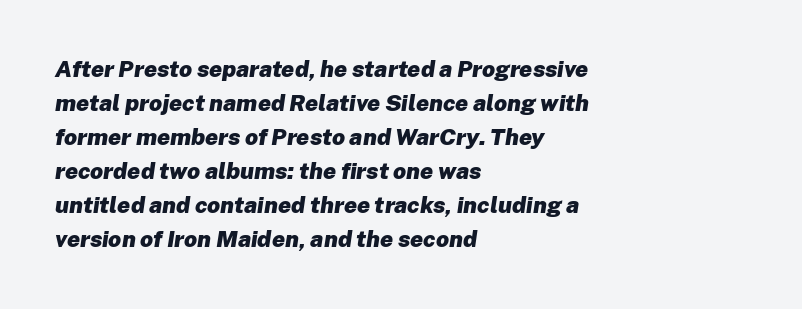
Every character sits at an angle, as italics do. The block of text has a typical density, with ordinary space between rows. Set as a true bold cut, around the 700 mark. The rendering anchors every line to the left-hand side. Standard letterfit; no display-style spreading of the glyphs. A clean baseline with only descenders dipping below it.
